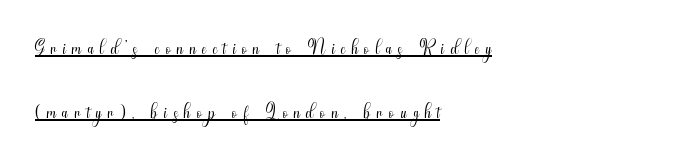
Q: Is the text bold? A: No.
Q: Is the text italic (slanted)? A: Yes.
Q: Is the typeface a serif or a sans-serif typeface? A: Sans-serif.
Q: Is the text underlined? A: Yes.
Q: How is the paragraph aligned? A: Left-aligned.
Q: Is the spacing between letters normal or unusually wide? A: Unusually wide.
Q: Is the spacing between lines tight, normal or loose? A: Loose.
Q: Width (condensed, normal, or wide)? A: Condensed.
Q: Stroke contrast? A: Medium.
Q: x-height? A: Small.
Q: Monospaced? A: No.
